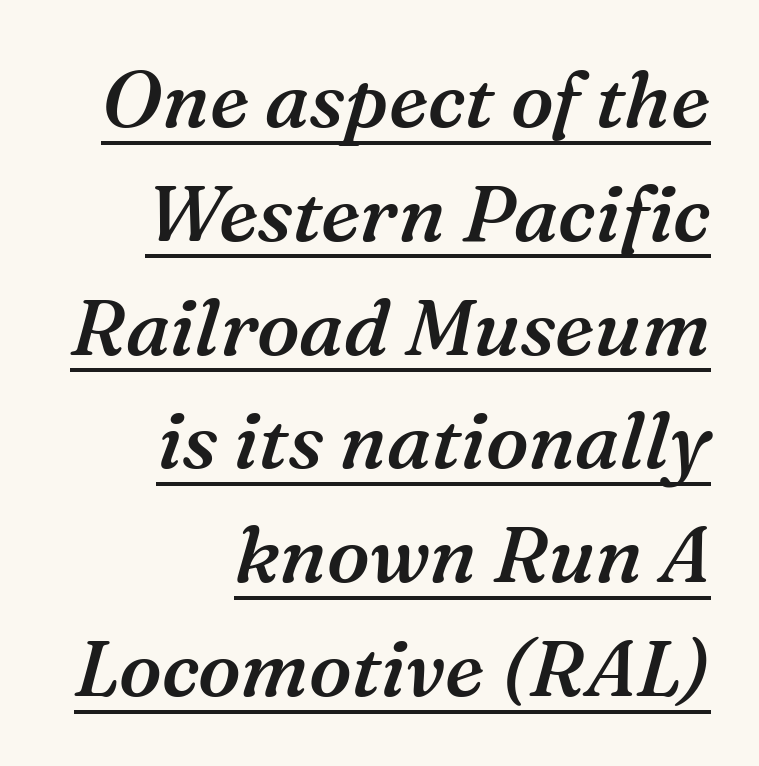
Do the characters align in a grid? No, the font is proportional. In terms of weight, the rendering is demibold, just under bold. Is there much room between lines? A standard amount, neither cramped nor airy. You can see a thin bar hugging the bottom of the glyphs. How are the letters spaced? Ordinarily, with no added tracking. Where is the straight margin? On the right.
